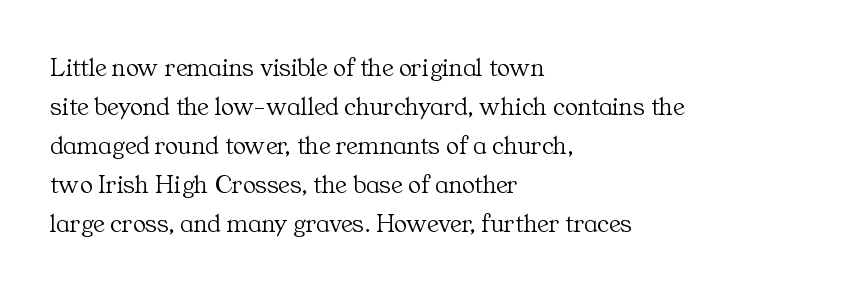
{"italic": "no", "bold": "no", "underline": "no", "align": "left", "line_spacing": "normal", "line_spacing_ratio": 1.44, "letter_spacing": "normal", "letter_spacing_em": 0.0, "glyph_px": 27}
